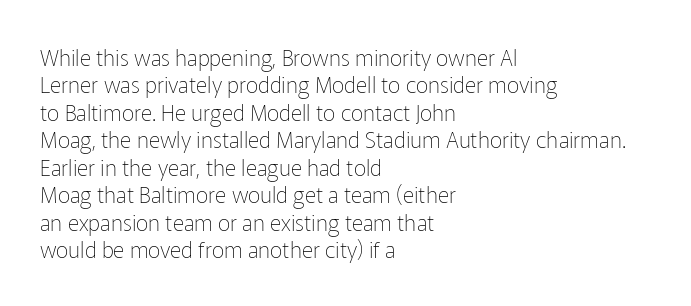
{"italic": "no", "bold": "no", "underline": "no", "align": "left", "line_spacing": "normal", "line_spacing_ratio": 1.25, "letter_spacing": "normal", "letter_spacing_em": 0.0, "glyph_px": 22}
